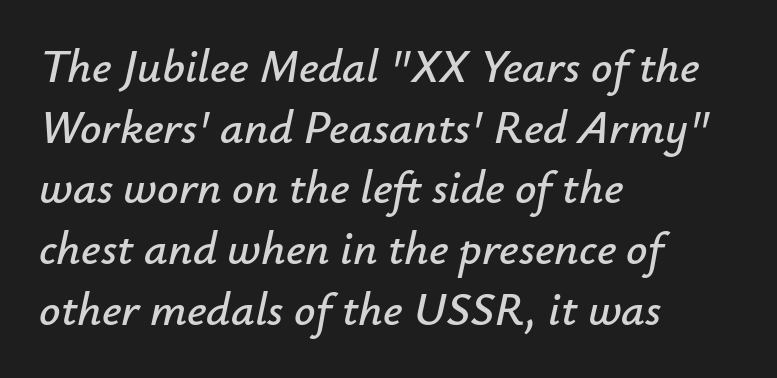
Only glyphs here, with clear space below each row. Note the varied advance widths — an 'i' is clearly narrower than an 'm'. The passage shown stacks its lines at a standard gap. Posture: slanted. Here the glyphs are tracked normally, forming tight word shapes. Visually the block forms a straight wall on the left and a jagged coastline on the right.
